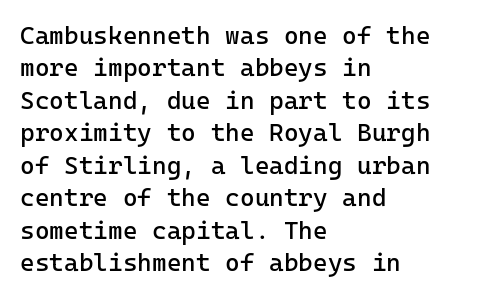
The words here are not underlined. Whoever set this chose a conventional vertical rhythm. Honestly, the letter spacing is just normal — you wouldn't notice it. Tall strokes in this sample are plumb rather than angled. Compared with a centered layout, this one pins lines to the left instead. The weight tops out at a normal text grade.
